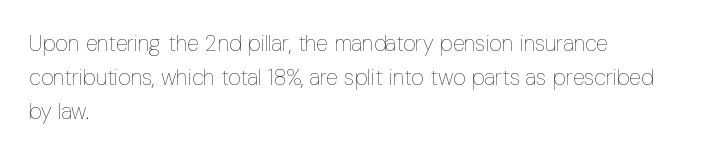
Q: Is the text bold? A: No.
Q: Is the text italic (slanted)? A: No, it is upright.
Q: Is the text underlined? A: No.
Q: How is the paragraph aligned? A: Left-aligned.
Q: Is the spacing between letters normal or unusually wide? A: Normal.
Q: Is the spacing between lines tight, normal or loose? A: Normal.
